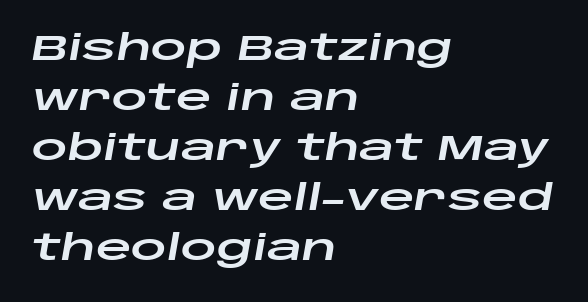
Q: Is the text italic (slanted)? A: Yes, it leans right by about 10 degrees.
Q: Is the text underlined? A: No.
Q: How is the paragraph aligned? A: Left-aligned.
Q: Is the spacing between letters normal or unusually wide? A: Normal.
Q: Is the spacing between lines tight, normal or loose? A: Normal.
Q: Width (condensed, normal, or wide)? A: Wide.
Q: Stroke contrast? A: Low.
Q: x-height? A: Large.
Q: Monospaced? A: No.
